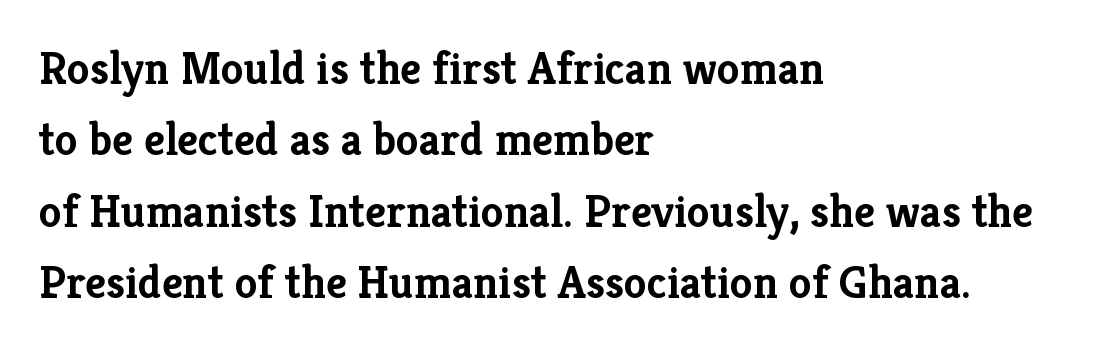
{"serif": "yes", "italic": "no", "bold": "yes", "weight": "semibold", "width": "normal", "stroke_contrast": "low", "x_height": "medium", "monospaced": "no", "underline": "no", "align": "left", "line_spacing": "normal", "line_spacing_ratio": 1.55, "letter_spacing": "normal", "letter_spacing_em": 0.0, "glyph_px": 46}
